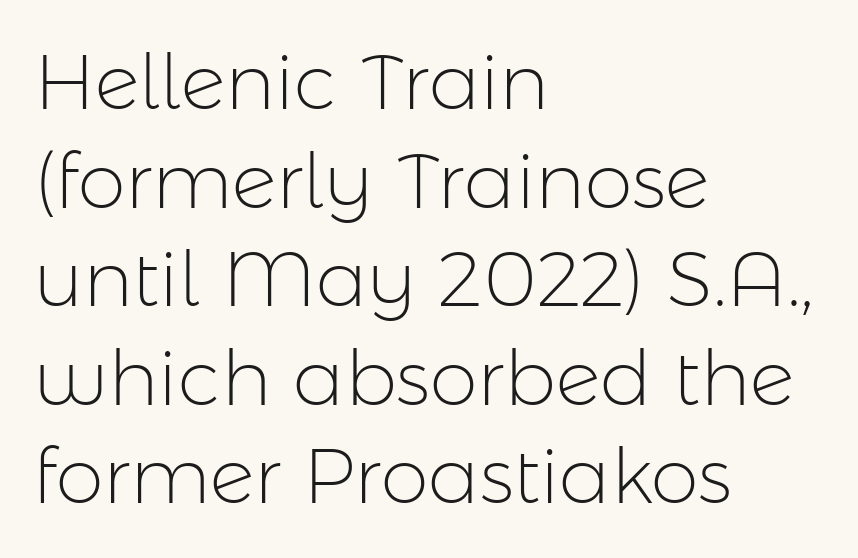
The image shows 77 px light sans-serif type, upright; set left-aligned, normal line spacing (1.28x), normal letter spacing, not underlined; low stroke contrast and a medium x-height.
